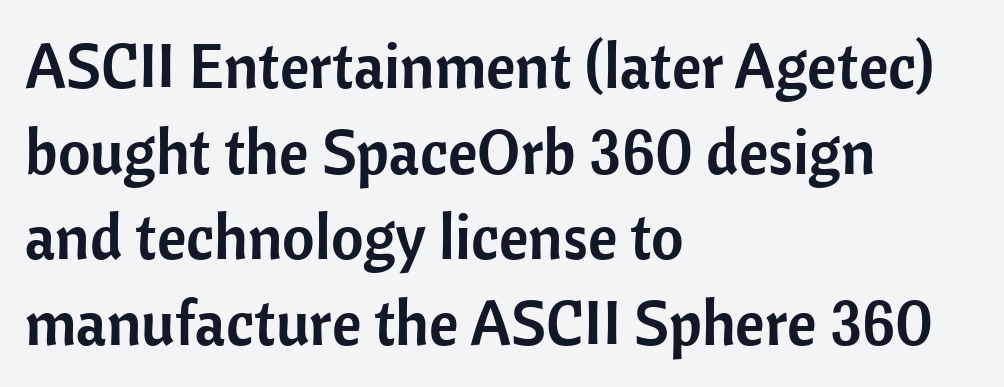
Q: Is the text italic (slanted)? A: No, it is upright.
Q: Is the typeface a serif or a sans-serif typeface? A: Sans-serif.
Q: Is the text underlined? A: No.
Q: How is the paragraph aligned? A: Left-aligned.
Q: Is the spacing between letters normal or unusually wide? A: Normal.
Q: Is the spacing between lines tight, normal or loose? A: Normal.
Q: Width (condensed, normal, or wide)? A: Normal.
Q: Stroke contrast? A: Low.
Q: x-height? A: Medium.
Q: Monospaced? A: No.
